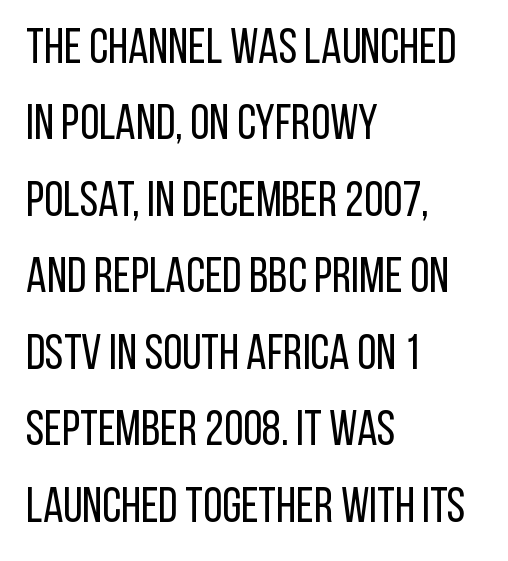
The image shows 49 px regular-weight, condensed sans-serif type, upright; set left-aligned, normal line spacing (1.56x), normal letter spacing, not underlined; low stroke contrast and a large x-height.
